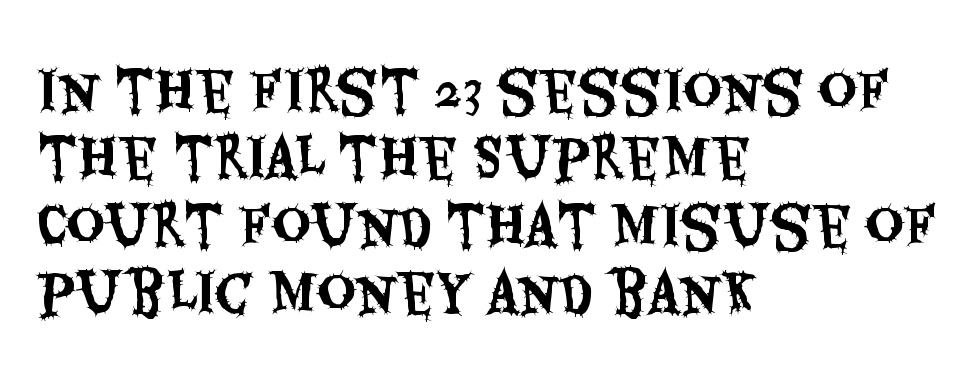
The image shows 53 px condensed sans-serif type, upright; set left-aligned, normal line spacing (1.27x), normal letter spacing, not underlined; medium stroke contrast and a large x-height.
